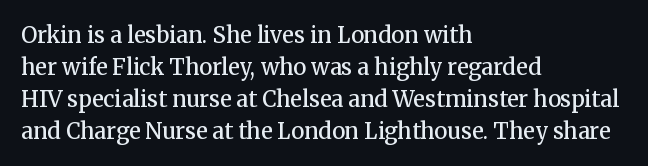
{"italic": "no", "bold": "semi", "underline": "no", "align": "left", "line_spacing": "normal", "line_spacing_ratio": 1.45, "letter_spacing": "normal", "letter_spacing_em": 0.0, "glyph_px": 22}
